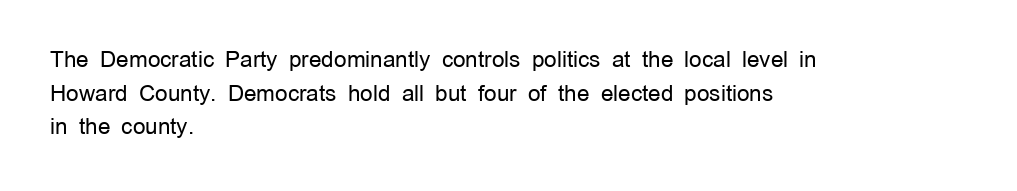
{"italic": "no", "bold": "no", "underline": "no", "align": "left", "line_spacing": "normal", "line_spacing_ratio": 1.53, "letter_spacing": "normal", "letter_spacing_em": 0.0, "glyph_px": 22}
